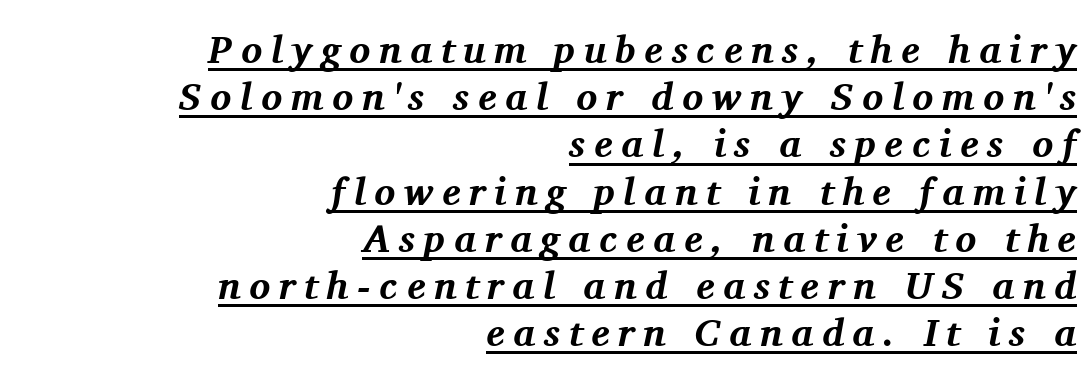
The image shows 39 px bold serif type, italic (leaning right); set right-aligned, line spacing 1.21x, unusually wide letter spacing (+0.22 em), underlined; medium stroke contrast and a medium x-height.
